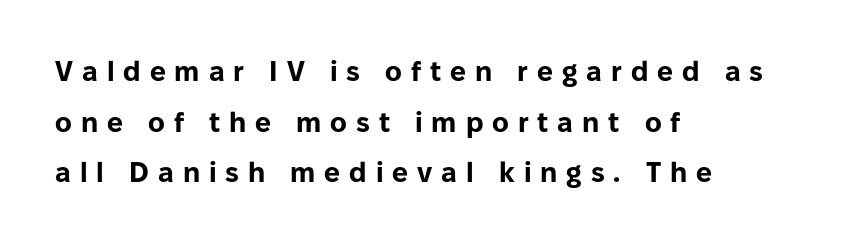
The image shows 28 px bold sans-serif type, upright; set left-aligned, line spacing 1.81x, unusually wide letter spacing (+0.32 em), not underlined; low stroke contrast and a medium x-height.
